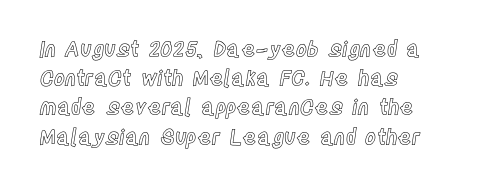
Q: Is the text italic (slanted)? A: Yes.
Q: Is the text underlined? A: No.
Q: How is the paragraph aligned? A: Left-aligned.
Q: Is the spacing between letters normal or unusually wide? A: Normal.
Q: Is the spacing between lines tight, normal or loose? A: Normal.
